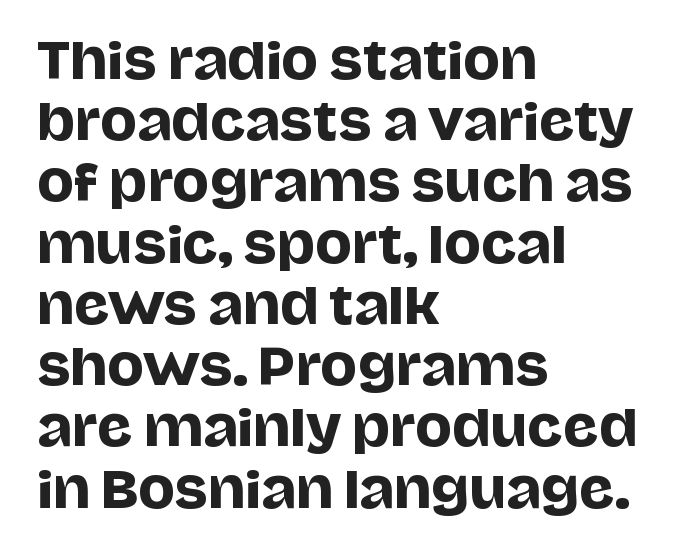
Q: Is the text italic (slanted)? A: No, it is upright.
Q: Is the typeface a serif or a sans-serif typeface? A: Sans-serif.
Q: Is the text underlined? A: No.
Q: How is the paragraph aligned? A: Left-aligned.
Q: Is the spacing between letters normal or unusually wide? A: Normal.
Q: Is the spacing between lines tight, normal or loose? A: Normal.
Q: Width (condensed, normal, or wide)? A: Normal.
Q: Stroke contrast? A: Low.
Q: x-height? A: Large.
Q: Monospaced? A: No.
